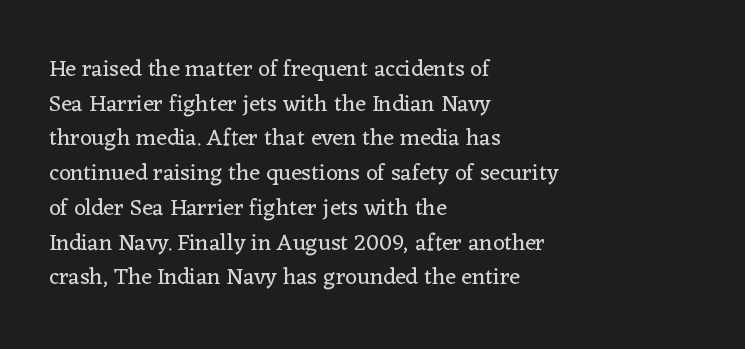
{"italic": "no", "bold": "no", "underline": "no", "align": "left", "line_spacing": "normal", "line_spacing_ratio": 1.51, "letter_spacing": "normal", "letter_spacing_em": 0.0, "glyph_px": 23}
